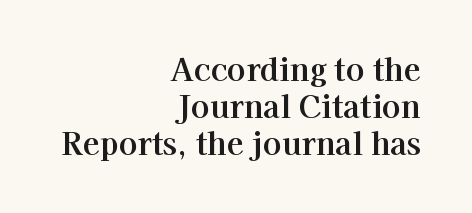
The image shows 31 px serif type, upright; set right-aligned, line spacing 1.2x, normal letter spacing, not underlined; high stroke contrast and a medium x-height.
